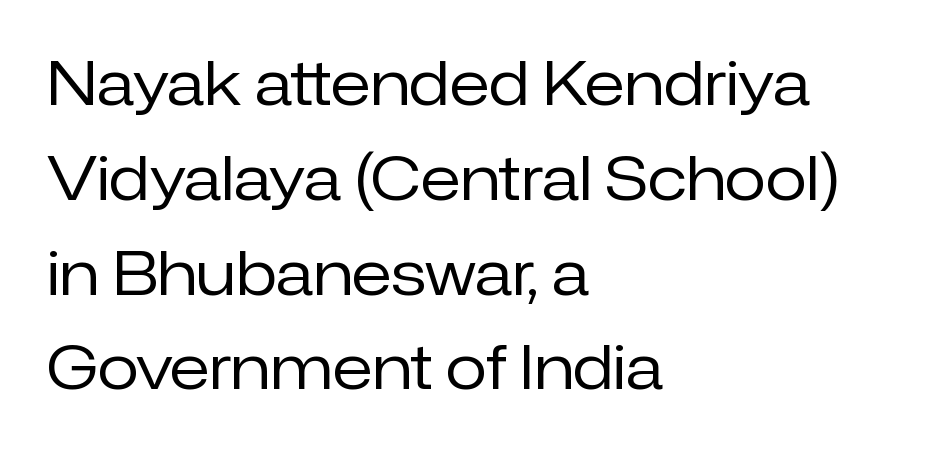
The image shows 60 px regular-weight sans-serif type, upright; set left-aligned, normal line spacing (1.58x), normal letter spacing, not underlined; low stroke contrast and a medium x-height.
